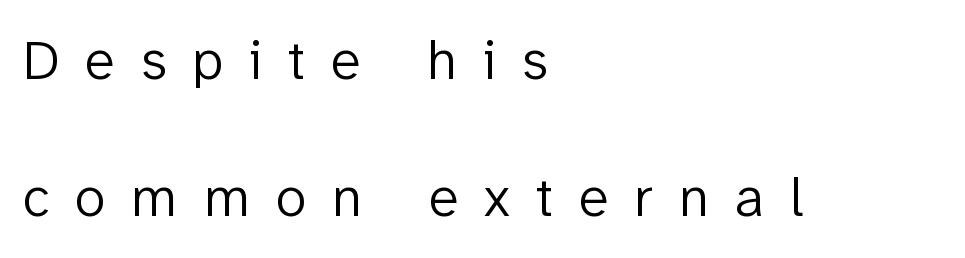
The image shows 56 px light sans-serif type, upright; set left-aligned, loose line spacing (2.45x), unusually wide letter spacing (+0.46 em), not underlined; low stroke contrast and a medium x-height.
